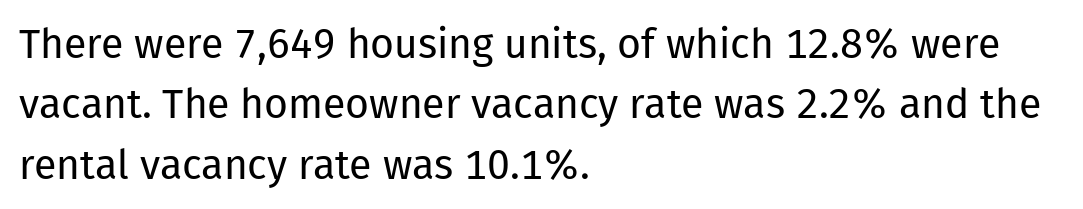
The image shows 41 px regular-weight sans-serif type, upright; set left-aligned, normal line spacing (1.47x), normal letter spacing, not underlined; low stroke contrast and a medium x-height.
